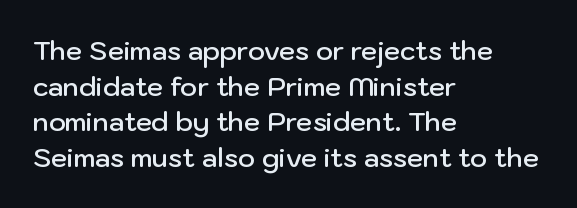
The letters sit at their default tracking, neither squeezed nor spread. Line starts are locked; line ends wander. These words are printed semibold, heavier than regular yet not bold. Does the lettering tilt? It doesn't — this is upright. Students, observe: this is what conventionally led text looks like. Type without underlining.
